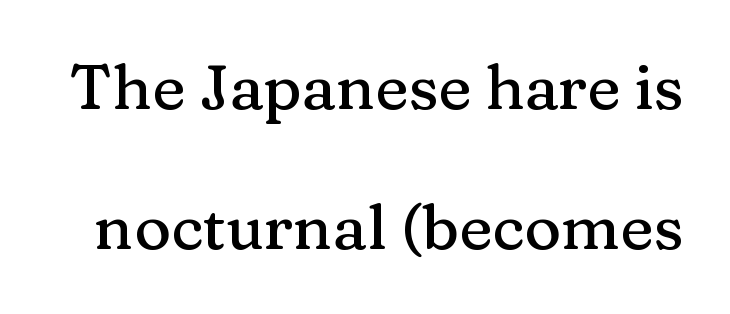
Q: Is the text italic (slanted)? A: No, it is upright.
Q: Is the typeface a serif or a sans-serif typeface? A: Serif.
Q: Is the text underlined? A: No.
Q: Is the spacing between letters normal or unusually wide? A: Normal.
Q: Is the spacing between lines tight, normal or loose? A: Loose.
Q: Width (condensed, normal, or wide)? A: Normal.
Q: Stroke contrast? A: Medium.
Q: x-height? A: Medium.
Q: Monospaced? A: No.
